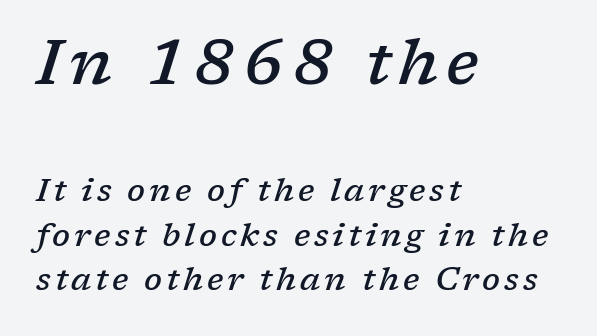
Q: Is the text bold? A: Semi-bold.
Q: Is the text italic (slanted)? A: Yes, it leans right by about 17 degrees.
Q: Is the typeface a serif or a sans-serif typeface? A: Serif.
Q: Is the text underlined? A: No.
Q: How is the paragraph aligned? A: Left-aligned.
Q: Is the spacing between lines tight, normal or loose? A: Normal.
Q: Which block of text is set in a larger size, the first (top) or the second (bottom)? A: The first (top) one.
Q: Width (condensed, normal, or wide)? A: Normal.
Q: Stroke contrast? A: Low.
Q: x-height? A: Medium.
Q: Monospaced? A: No.
